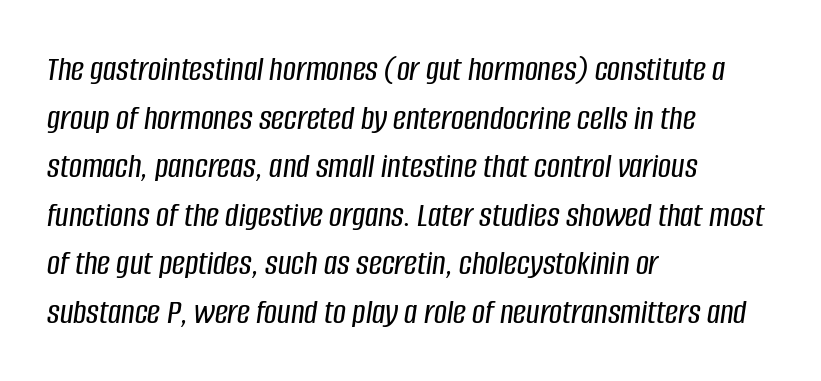
The image shows 36 px condensed type, italic (leaning right); set left-aligned, normal line spacing (1.35x), normal letter spacing, not underlined; low stroke contrast and a large x-height.
